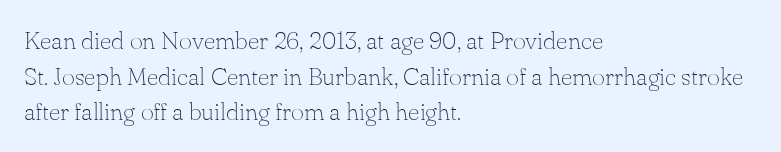
The image shows 25 px text type, upright; set left-aligned, normal line spacing (1.43x), normal letter spacing, not underlined.
